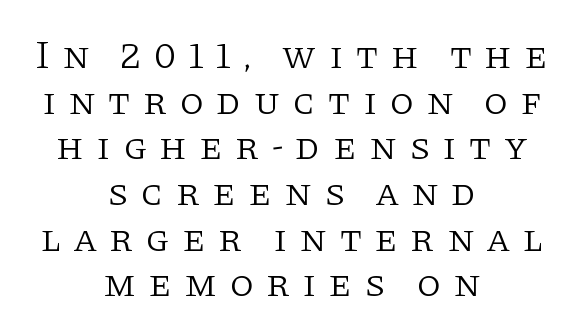
The face looks like a standard text weight, possibly lighter. You can tell from the footed stems that serif type was used. Upright lettering throughout. A typesetter would call this heavily tracked-out type.
